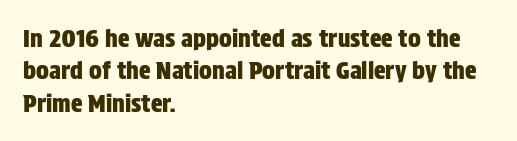
The image shows 24 px text type, upright; set left-aligned, normal line spacing (1.35x), normal letter spacing, not underlined.
